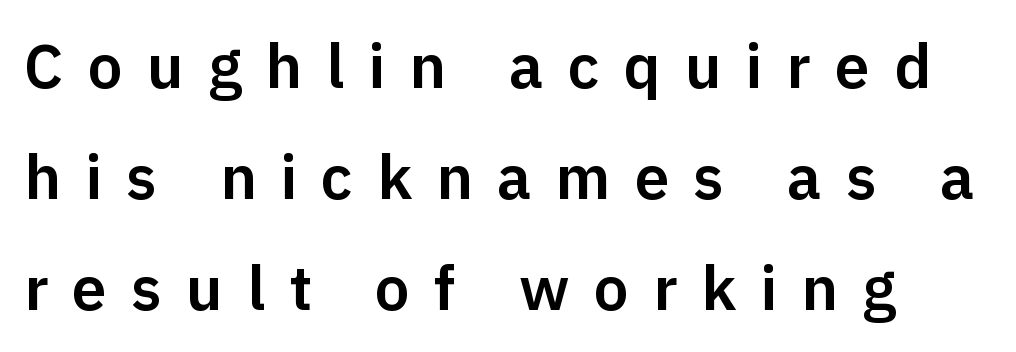
The image shows 62 px sans-serif type, upright; set line spacing 1.79x, unusually wide letter spacing (+0.39 em), not underlined; low stroke contrast and a medium x-height.
